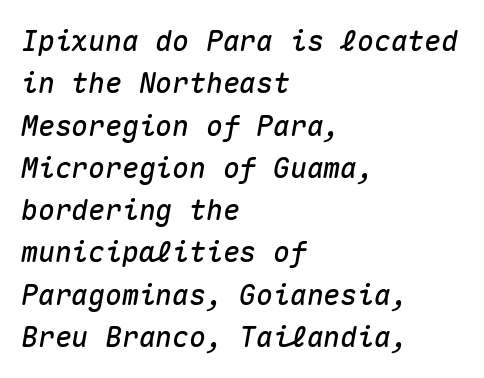
Q: Is the text italic (slanted)? A: Yes, it leans right by about 10 degrees.
Q: Is the text underlined? A: No.
Q: How is the paragraph aligned? A: Left-aligned.
Q: Is the spacing between letters normal or unusually wide? A: Normal.
Q: Is the spacing between lines tight, normal or loose? A: Normal.
Q: Width (condensed, normal, or wide)? A: Normal.
Q: Stroke contrast? A: Medium.
Q: x-height? A: Medium.
Q: Monospaced? A: Yes.
